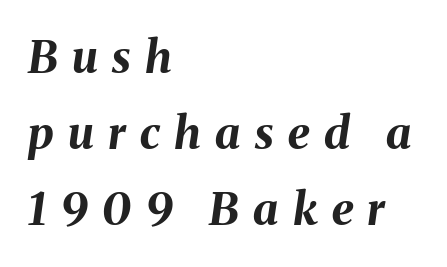
{"italic": "yes", "lean": "right", "slant_degrees": 8, "bold": "yes", "weight": "bold", "width": "normal", "stroke_contrast": "medium", "x_height": "medium", "monospaced": "no", "underline": "no", "align": "left", "line_spacing": "normal", "line_spacing_ratio": 1.69, "letter_spacing": "wide", "letter_spacing_em": 0.32, "glyph_px": 45}
